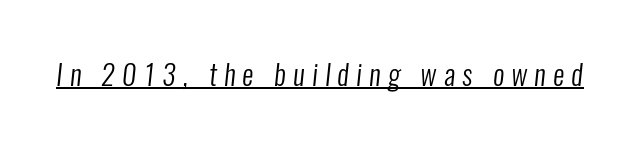
The image shows 28 px regular-weight, condensed sans-serif type; set unusually wide letter spacing (+0.26 em), underlined; low stroke contrast and a medium x-height.
